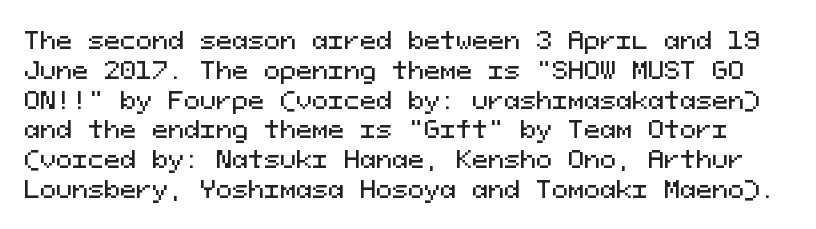
Every stem runs plumb, perpendicular to the baseline. Clear beneath every line of the passage. Observe the ordinary spacing: letters are neighbours, not strangers.
